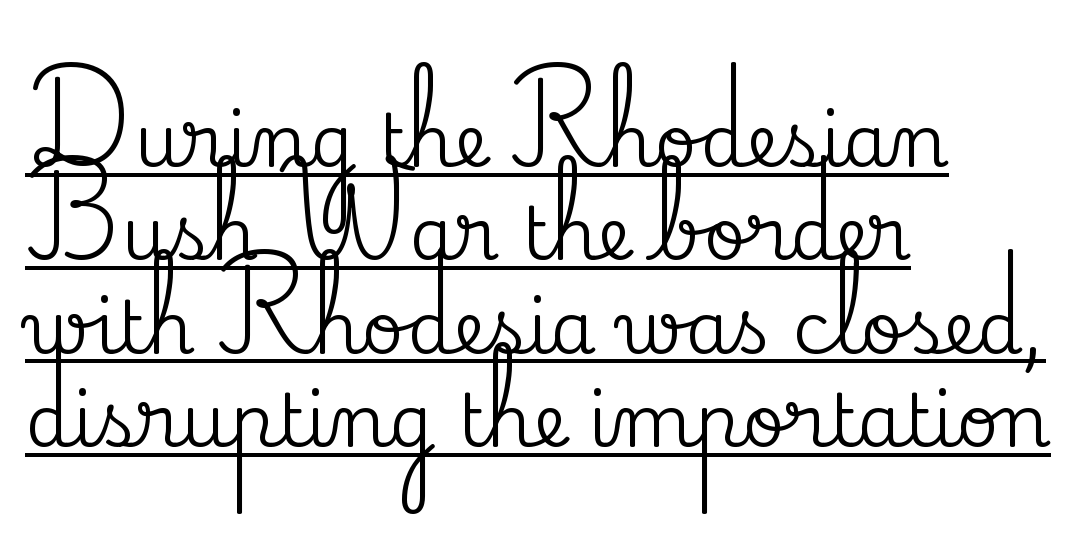
Q: Is the text italic (slanted)? A: No, it is upright.
Q: Is the typeface a serif or a sans-serif typeface? A: Serif.
Q: Is the text underlined? A: Yes.
Q: How is the paragraph aligned? A: Left-aligned.
Q: Is the spacing between letters normal or unusually wide? A: Normal.
Q: Is the spacing between lines tight, normal or loose? A: Normal.
Q: Width (condensed, normal, or wide)? A: Normal.
Q: Stroke contrast? A: Medium.
Q: x-height? A: Small.
Q: Monospaced? A: No.
